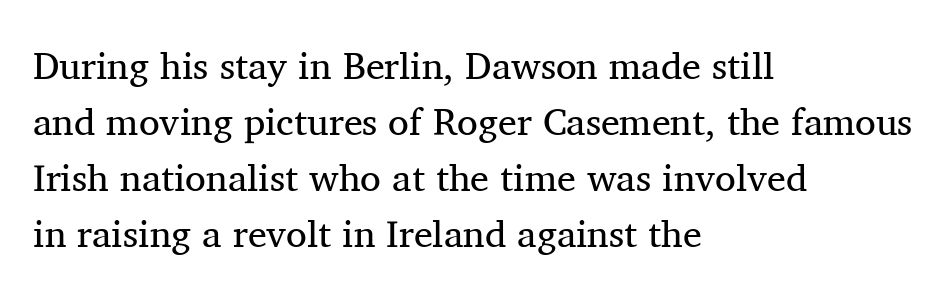
Q: Is the text bold? A: No.
Q: Is the text italic (slanted)? A: No, it is upright.
Q: Is the typeface a serif or a sans-serif typeface? A: Serif.
Q: Is the text underlined? A: No.
Q: How is the paragraph aligned? A: Left-aligned.
Q: Is the spacing between letters normal or unusually wide? A: Normal.
Q: Is the spacing between lines tight, normal or loose? A: Normal.
Q: Width (condensed, normal, or wide)? A: Normal.
Q: Stroke contrast? A: Medium.
Q: x-height? A: Medium.
Q: Monospaced? A: No.
